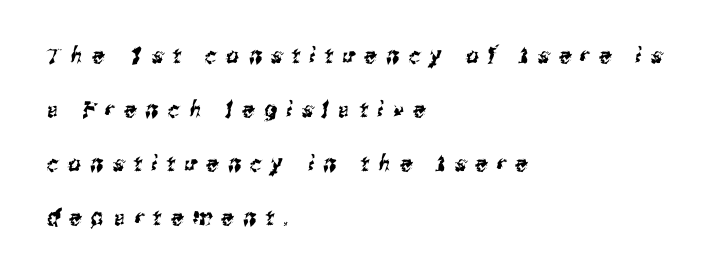
The image shows 22 px text type; set left-aligned, loose line spacing (2.45x), unusually wide letter spacing (+0.44 em), not underlined.
